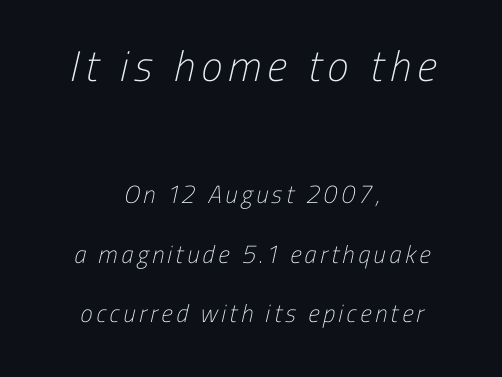
Layout note: lines centered. Just letters on the line, the space beneath them empty. These glyphs show unthickened strokes, regular width or finer. Spacing verdict: proportional, widths tailored to each character. Unlike a traditional serif, this face leaves its strokes unadorned. Character size in the leading block exceeds that of the trailing block.
